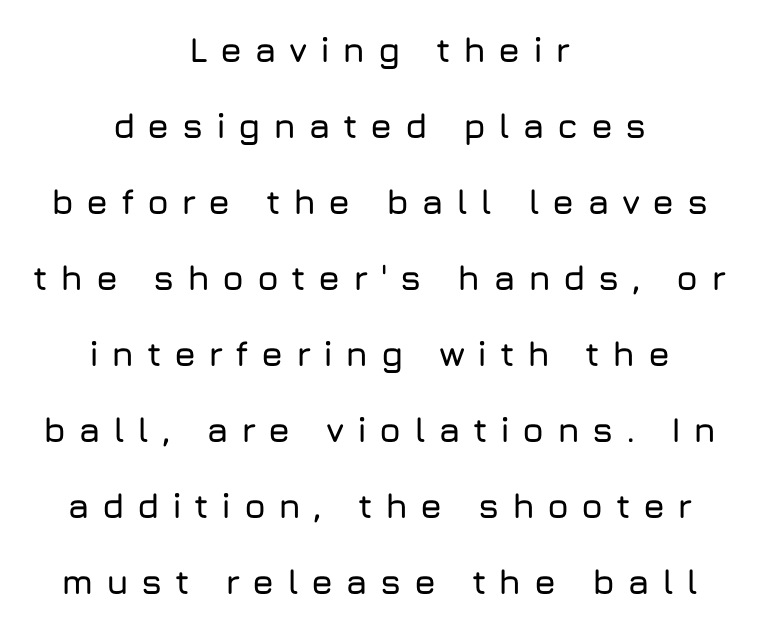
The image shows 35 px sans-serif type, upright; set centered, loose line spacing (2.17x), unusually wide letter spacing (+0.35 em), not underlined; low stroke contrast and a medium x-height.
